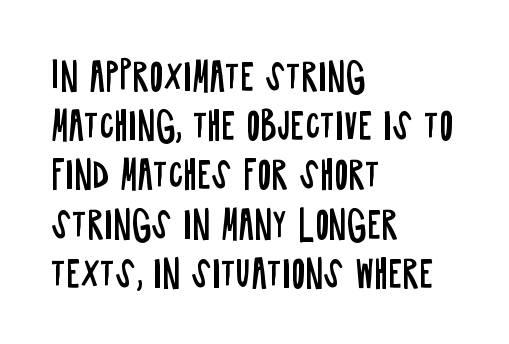
{"serif": "no", "italic": "no", "bold": "no", "weight": "regular", "width": "condensed", "stroke_contrast": "low", "x_height": "large", "monospaced": "no", "underline": "no", "align": "left", "line_spacing": "normal", "line_spacing_ratio": 1.33, "letter_spacing": "normal", "letter_spacing_em": 0.0, "glyph_px": 37}
